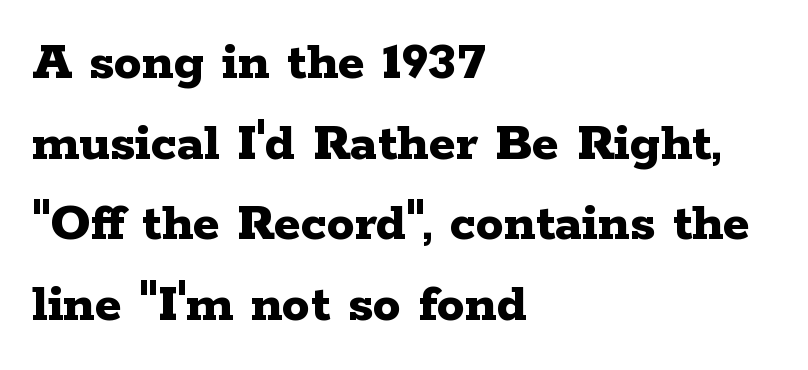
The passage shown is typed in a proportional face where columns would drift. You can tell it's not italic because the verticals are truly vertical. Look at the stroke-to-counter ratio: heavy, a bold. Clear beneath every line of the passage. A typesetter would call this zero additional tracking.
